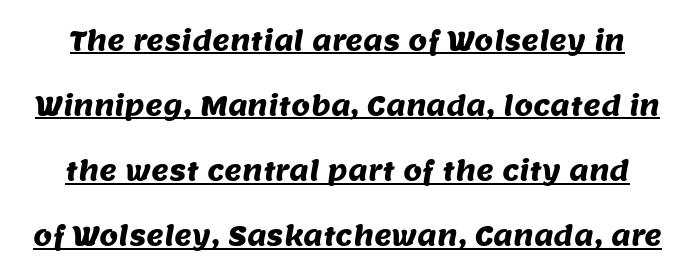
{"underline": "yes", "line_spacing": "loose", "line_spacing_ratio": 2.41, "letter_spacing": "normal", "letter_spacing_em": 0.0, "glyph_px": 27}
